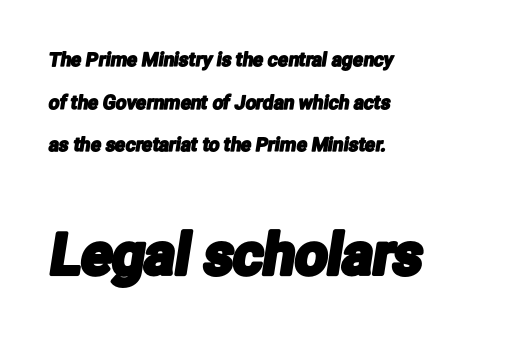
The image shows 57 px condensed sans-serif type; set left-aligned, loose line spacing (2.24x), normal letter spacing, not underlined; the second (bottom) block is 3.0x larger; low stroke contrast and a medium x-height.
